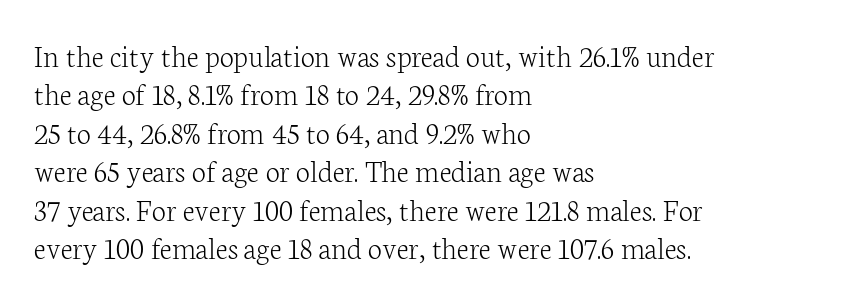
Q: Is the text bold? A: No.
Q: Is the text italic (slanted)? A: No, it is upright.
Q: Is the typeface a serif or a sans-serif typeface? A: Serif.
Q: Is the text underlined? A: No.
Q: How is the paragraph aligned? A: Left-aligned.
Q: Is the spacing between letters normal or unusually wide? A: Normal.
Q: Width (condensed, normal, or wide)? A: Normal.
Q: Stroke contrast? A: Low.
Q: x-height? A: Medium.
Q: Monospaced? A: No.
